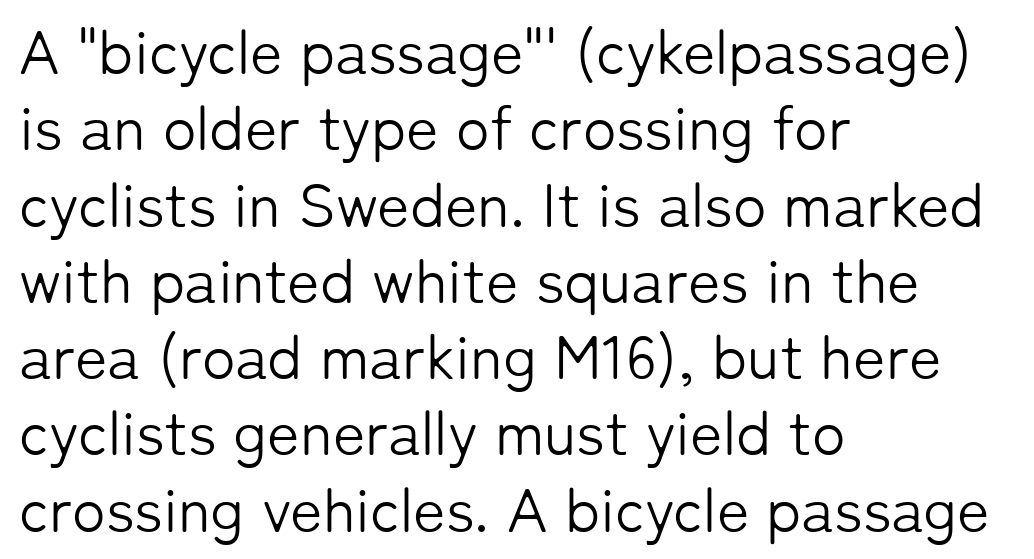
Q: Is the text bold? A: No.
Q: Is the text italic (slanted)? A: No, it is upright.
Q: Is the typeface a serif or a sans-serif typeface? A: Sans-serif.
Q: Is the text underlined? A: No.
Q: How is the paragraph aligned? A: Left-aligned.
Q: Is the spacing between letters normal or unusually wide? A: Normal.
Q: Width (condensed, normal, or wide)? A: Normal.
Q: Stroke contrast? A: Low.
Q: x-height? A: Medium.
Q: Monospaced? A: No.
